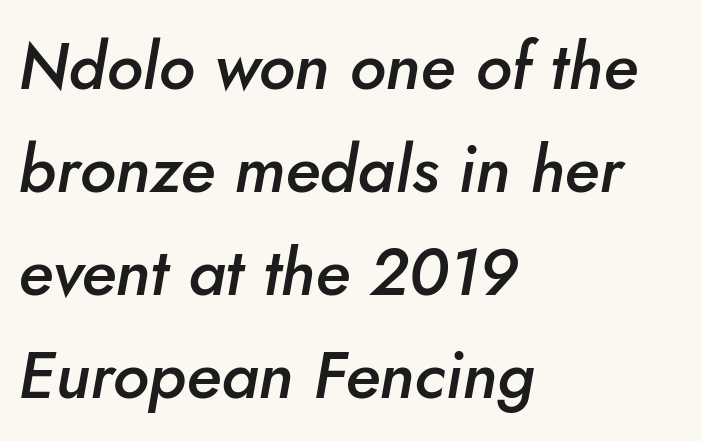
Does the leading feel generous? No, just average. Italic: yes, the glyphs are oblique. Left-aligned paragraph, ragged on the right. Typesetter's note: demi weight, one step under bold.
